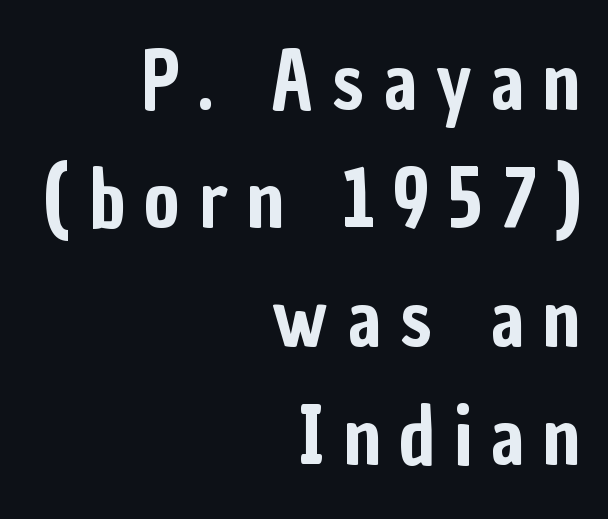
Q: Is the text italic (slanted)? A: No, it is upright.
Q: Is the typeface a serif or a sans-serif typeface? A: Sans-serif.
Q: Is the text underlined? A: No.
Q: How is the paragraph aligned? A: Right-aligned.
Q: Is the spacing between letters normal or unusually wide? A: Unusually wide.
Q: Is the spacing between lines tight, normal or loose? A: Normal.
Q: Width (condensed, normal, or wide)? A: Condensed.
Q: Stroke contrast? A: Low.
Q: x-height? A: Medium.
Q: Monospaced? A: No.
